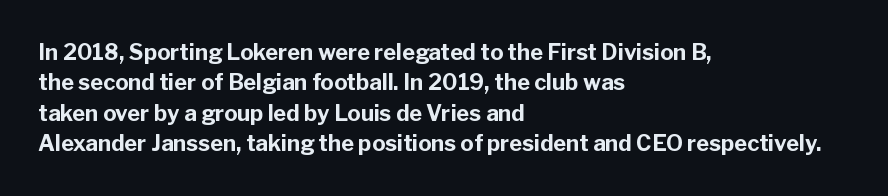
The paragraph shown leans on its left margin. The glyphs have the mass of a bold cut. How are the letters spaced? Ordinarily, with no added tracking. This sample uses an upright cut, with every glyph sitting square on the baseline.
